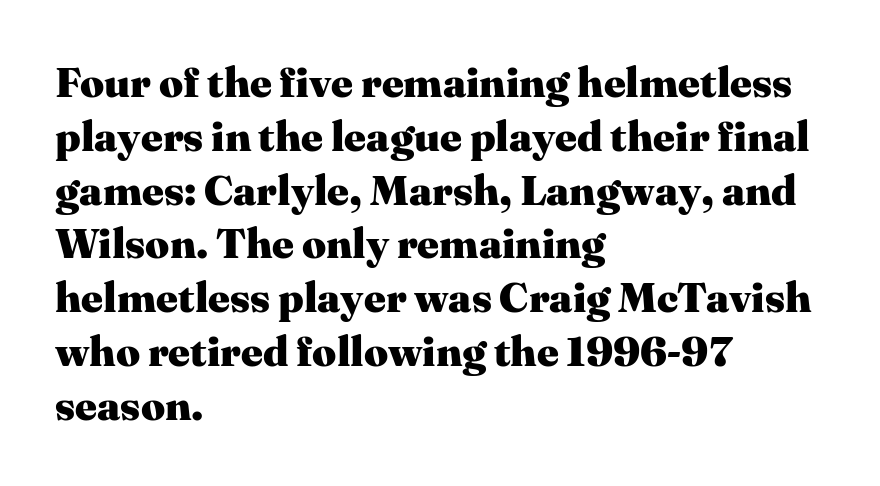
{"serif": "yes", "italic": "no", "bold": "yes", "weight": "heavy", "width": "normal", "stroke_contrast": "medium", "x_height": "medium", "monospaced": "no", "underline": "no", "align": "left", "line_spacing": "normal", "line_spacing_ratio": 1.28, "letter_spacing": "normal", "letter_spacing_em": 0.0, "glyph_px": 42}
